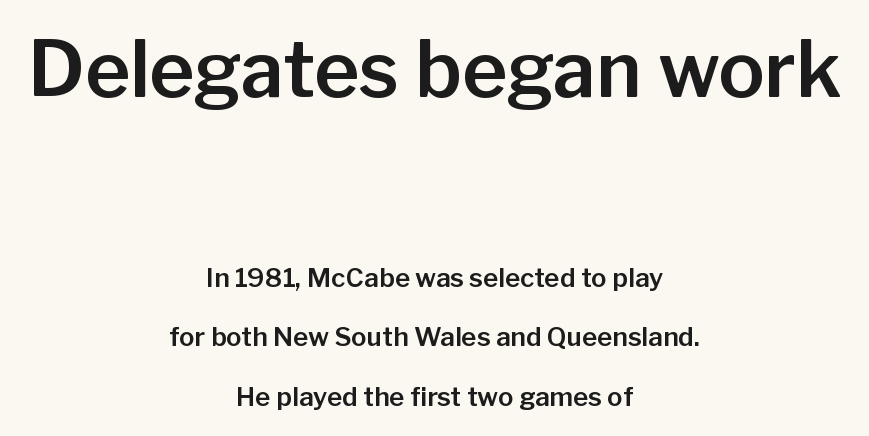
The image shows 77 px sans-serif type, upright; set centered, loose line spacing (2.3x), normal letter spacing, not underlined; the first (top) block is 2.96x larger; low stroke contrast and a medium x-height.
